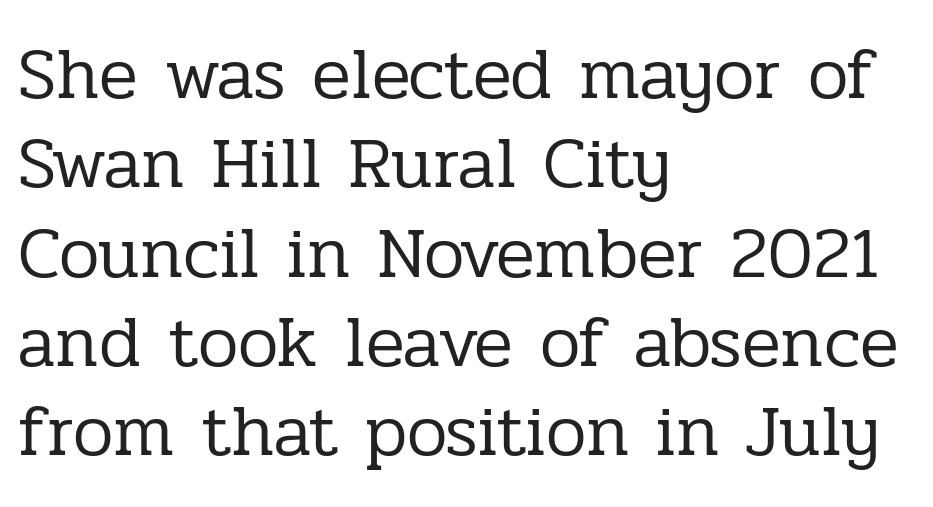
{"serif": "yes", "italic": "no", "bold": "no", "weight": "regular", "width": "normal", "stroke_contrast": "low", "x_height": "medium", "monospaced": "no", "underline": "no", "align": "left", "line_spacing_ratio": 1.24, "letter_spacing": "normal", "letter_spacing_em": 0.0, "glyph_px": 72}
